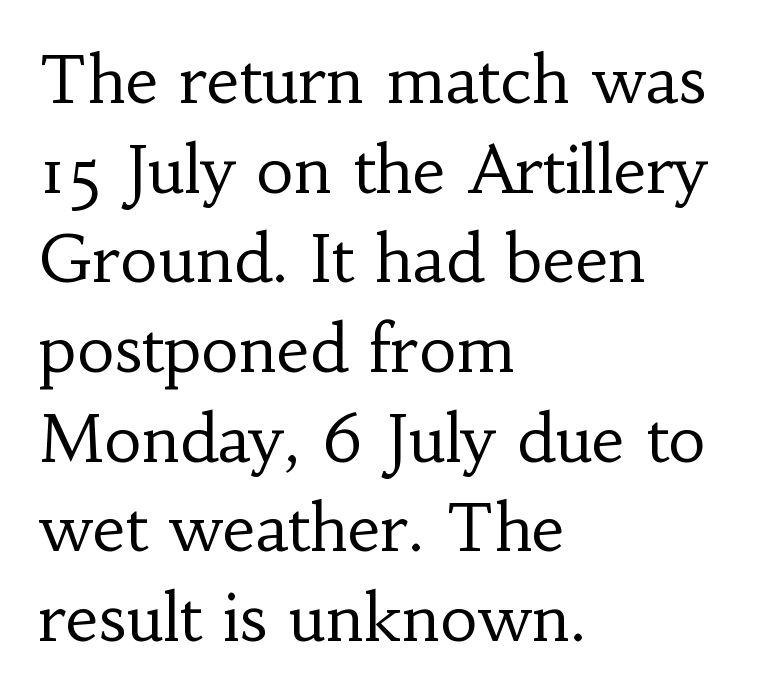
These lines were composed using upright roman letters. Notice how the passage keeps a crisp vertical edge on the left only. The rendering uses a moderate line-height, typical for paragraphs. Is this a sans? No — the strokes have serifs. This is not heavy type; no bold has been used.
